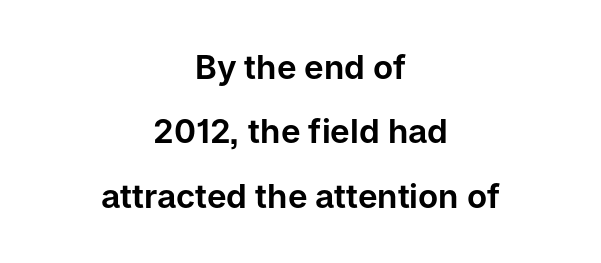
Is the letter spacing exaggerated? No — it looks like the ordinary default. One glance says open: line gaps are wider than usual. Does the lettering tilt? It doesn't — this is upright. You could not count columns in this text — the font is proportionally spaced.
